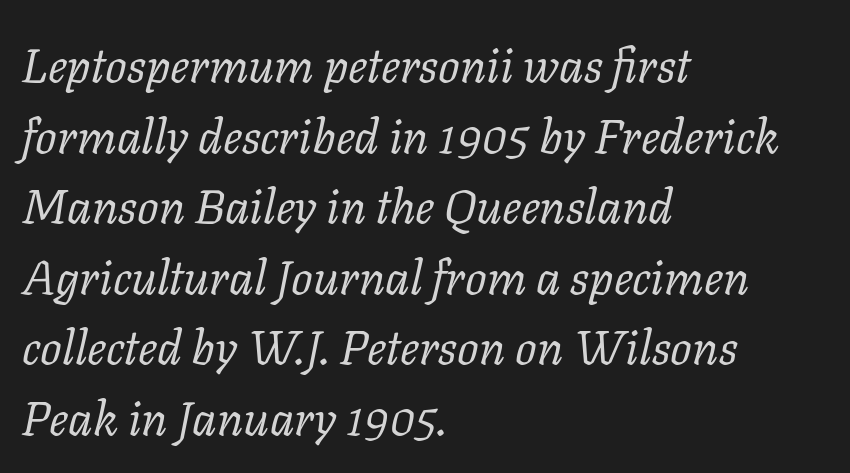
The tracking reads as untouched default to a designer's eye. The rendering uses natural spacing where letterforms have individual widths. The string is rendered with underlining switched off. Stroke terminals: seriffed. Whoever set this chose a conventional vertical rhythm. If you drew a ruler down the left edge, every line would touch it.
